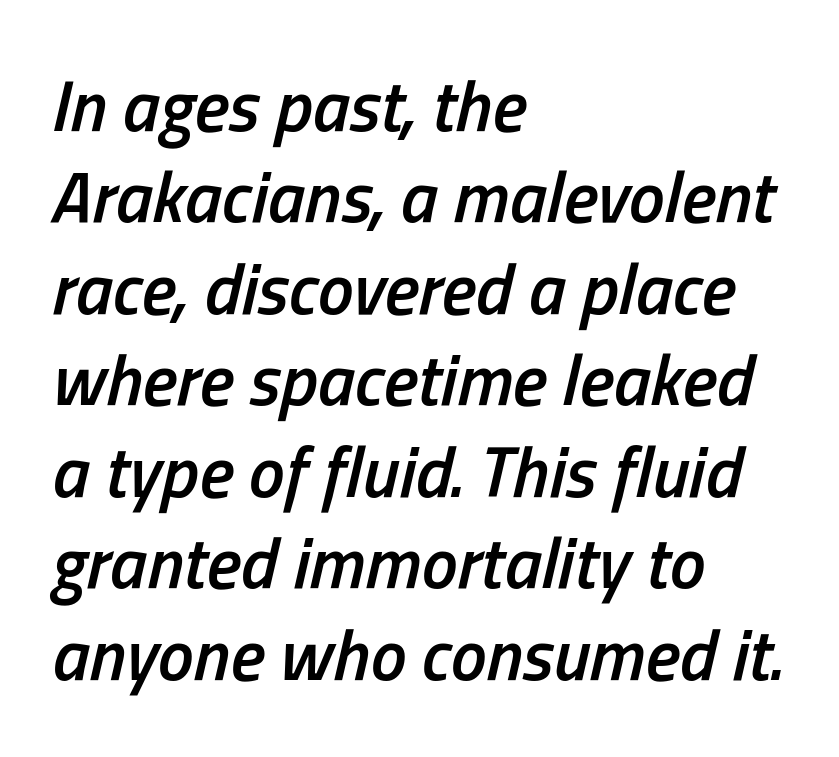
Q: Is the text bold? A: Semi-bold.
Q: Is the text italic (slanted)? A: Yes, it leans right by about 13 degrees.
Q: Is the text underlined? A: No.
Q: How is the paragraph aligned? A: Left-aligned.
Q: Is the spacing between letters normal or unusually wide? A: Normal.
Q: Is the spacing between lines tight, normal or loose? A: Normal.
Q: Width (condensed, normal, or wide)? A: Condensed.
Q: Stroke contrast? A: Low.
Q: x-height? A: Medium.
Q: Monospaced? A: No.
